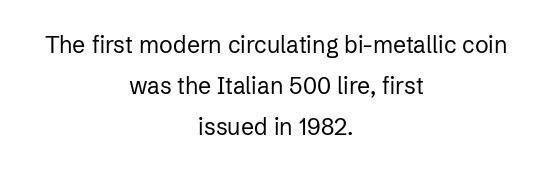
Q: Is the text bold? A: No.
Q: Is the text italic (slanted)? A: No, it is upright.
Q: Is the text underlined? A: No.
Q: How is the paragraph aligned? A: Centered.
Q: Is the spacing between letters normal or unusually wide? A: Normal.
